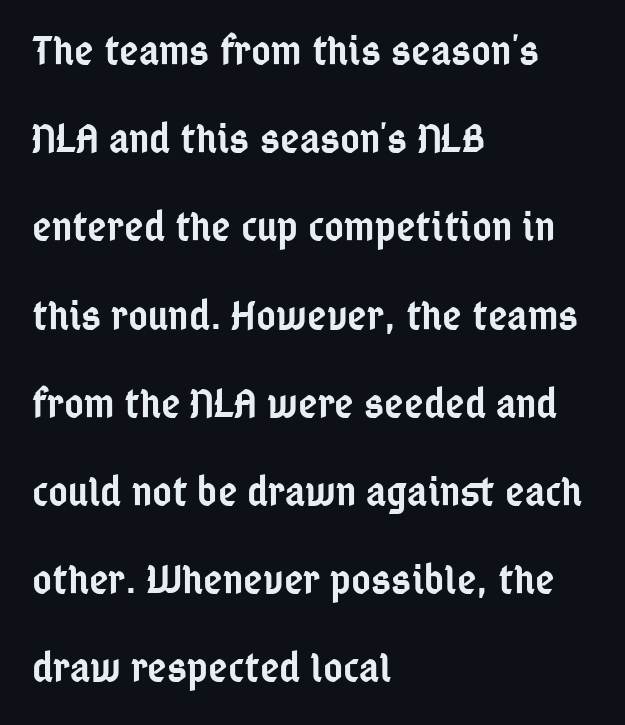
{"serif": "no", "italic": "no", "bold": "semi", "weight": "semibold", "width": "condensed", "stroke_contrast": "low", "x_height": "medium", "monospaced": "no", "underline": "no", "align": "left", "line_spacing": "loose", "line_spacing_ratio": 2.1, "letter_spacing": "normal", "letter_spacing_em": 0.0, "glyph_px": 42}
